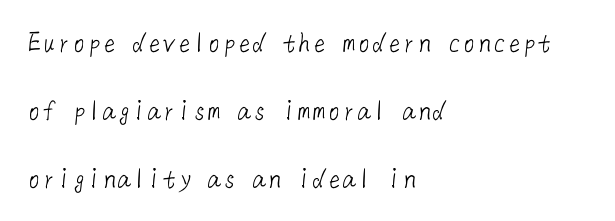
Q: Is the text bold? A: No.
Q: Is the typeface a serif or a sans-serif typeface? A: Sans-serif.
Q: Is the text underlined? A: No.
Q: How is the paragraph aligned? A: Left-aligned.
Q: Is the spacing between letters normal or unusually wide? A: Normal.
Q: Is the spacing between lines tight, normal or loose? A: Loose.
Q: Width (condensed, normal, or wide)? A: Normal.
Q: Stroke contrast? A: Low.
Q: x-height? A: Medium.
